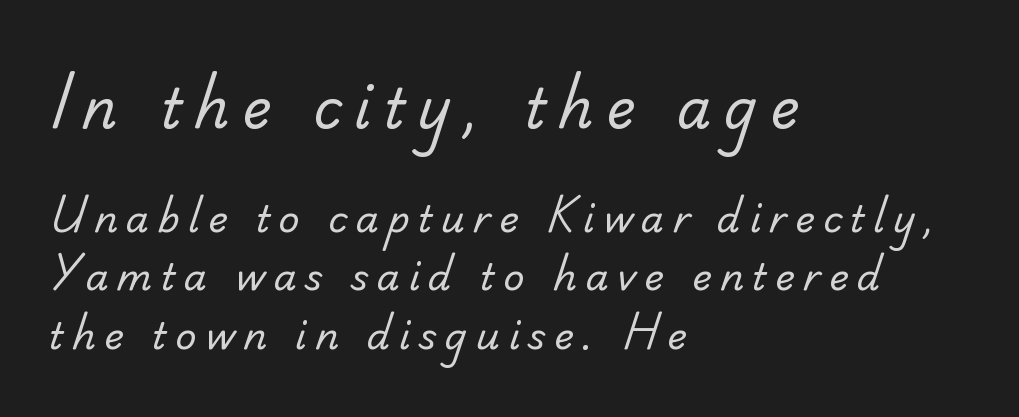
In CSS terms this would be text-align: left. The cut favours lightness, reaching ordinary text weight at its darkest. Character widths vary here, with narrow letters taking less room than wide ones. In terms of letterspacing, this is a distinctly airy, spread setting.
